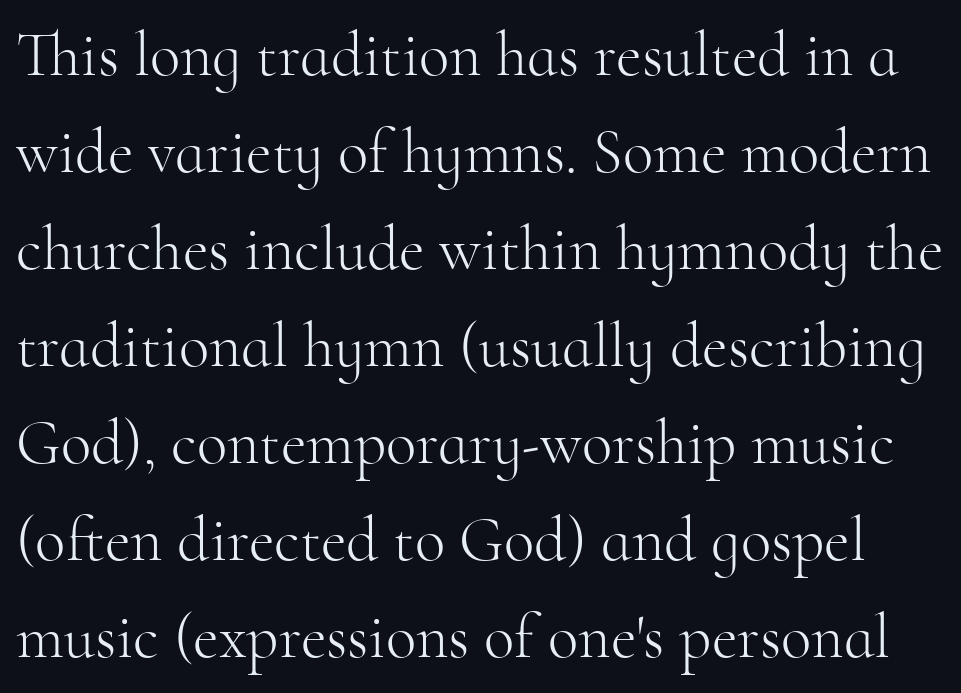
Q: Is the text bold? A: No.
Q: Is the text italic (slanted)? A: No, it is upright.
Q: Is the typeface a serif or a sans-serif typeface? A: Serif.
Q: Is the text underlined? A: No.
Q: Is the spacing between letters normal or unusually wide? A: Normal.
Q: Is the spacing between lines tight, normal or loose? A: Normal.
Q: Width (condensed, normal, or wide)? A: Normal.
Q: Stroke contrast? A: High.
Q: x-height? A: Small.
Q: Monospaced? A: No.
